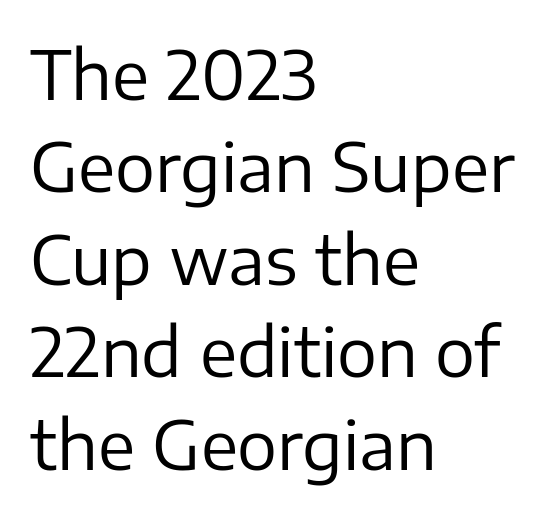
The image shows 67 px regular-weight sans-serif type, upright; set left-aligned, normal line spacing (1.38x), normal letter spacing, not underlined; low stroke contrast and a medium x-height.
